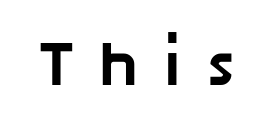
The image shows 63 px bold sans-serif type; set unusually wide letter spacing (+0.4 em), not underlined; low stroke contrast and a medium x-height.
